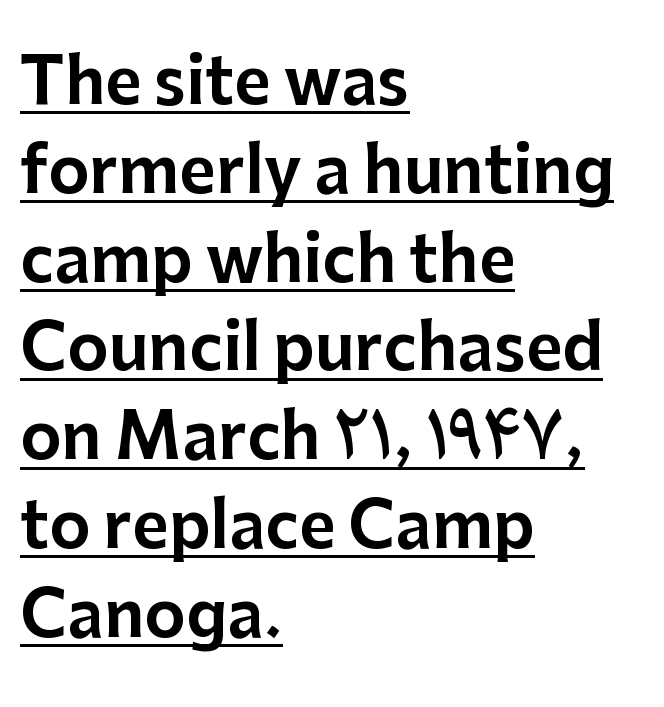
Q: Is the text italic (slanted)? A: No, it is upright.
Q: Is the typeface a serif or a sans-serif typeface? A: Sans-serif.
Q: Is the text underlined? A: Yes.
Q: How is the paragraph aligned? A: Left-aligned.
Q: Is the spacing between letters normal or unusually wide? A: Normal.
Q: Is the spacing between lines tight, normal or loose? A: Normal.
Q: Width (condensed, normal, or wide)? A: Normal.
Q: Stroke contrast? A: Low.
Q: x-height? A: Medium.
Q: Monospaced? A: No.
